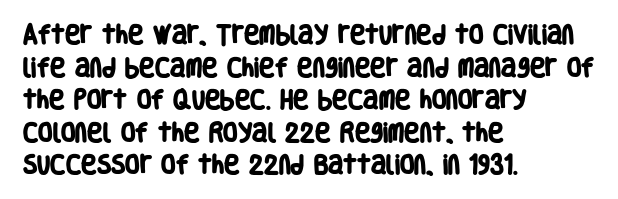
The image shows 21 px bold type; set left-aligned, normal line spacing (1.55x), normal letter spacing, not underlined.
